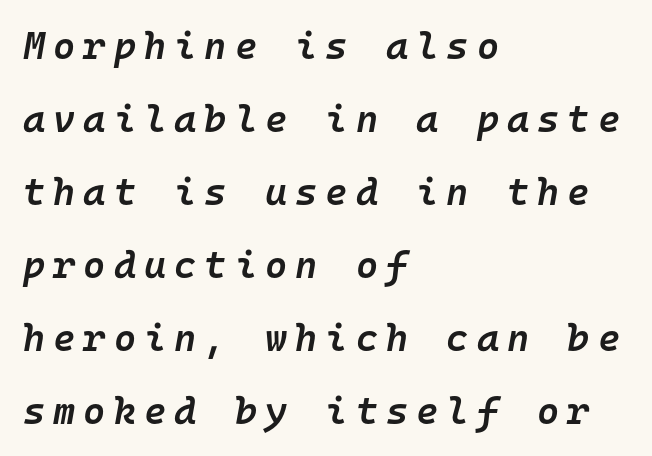
{"italic": "yes", "lean": "right", "slant_degrees": 10, "bold": "semi", "weight": "semibold", "width": "normal", "stroke_contrast": "low", "x_height": "medium", "monospaced": "yes", "underline": "no", "align": "left", "line_spacing": "loose", "line_spacing_ratio": 1.92, "letter_spacing": "wide", "letter_spacing_em": 0.21, "glyph_px": 38}
